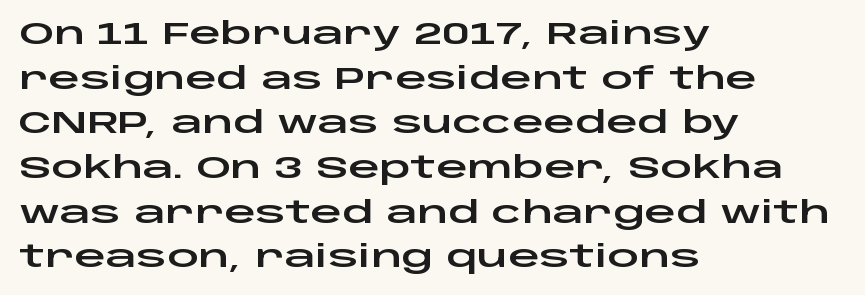
{"serif": "no", "italic": "no", "width": "wide", "stroke_contrast": "low", "x_height": "large", "monospaced": "no", "underline": "no", "align": "left", "line_spacing": "normal", "line_spacing_ratio": 1.44, "letter_spacing": "normal", "letter_spacing_em": 0.0, "glyph_px": 31}
